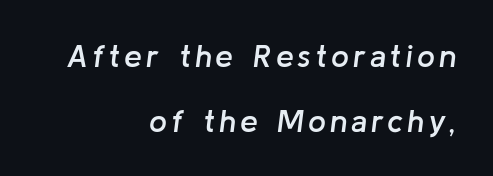
Q: Is the text bold? A: Semi-bold.
Q: Is the text italic (slanted)? A: Yes, it leans right by about 8 degrees.
Q: Is the text underlined? A: No.
Q: How is the paragraph aligned? A: Right-aligned.
Q: Is the spacing between lines tight, normal or loose? A: Loose.
Q: Width (condensed, normal, or wide)? A: Normal.
Q: Stroke contrast? A: Low.
Q: x-height? A: Medium.
Q: Monospaced? A: No.
